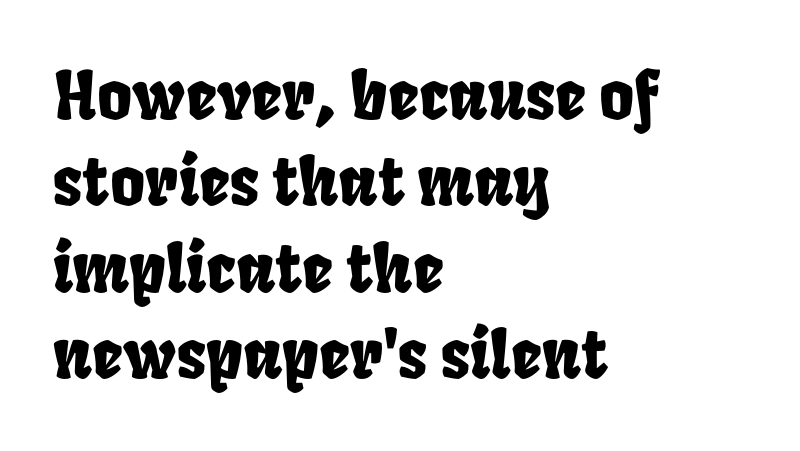
Q: Is the text underlined? A: No.
Q: How is the paragraph aligned? A: Left-aligned.
Q: Is the spacing between letters normal or unusually wide? A: Normal.
Q: Is the spacing between lines tight, normal or loose? A: Normal.
Q: Width (condensed, normal, or wide)? A: Condensed.
Q: Stroke contrast? A: Low.
Q: x-height? A: Large.
Q: Monospaced? A: No.
